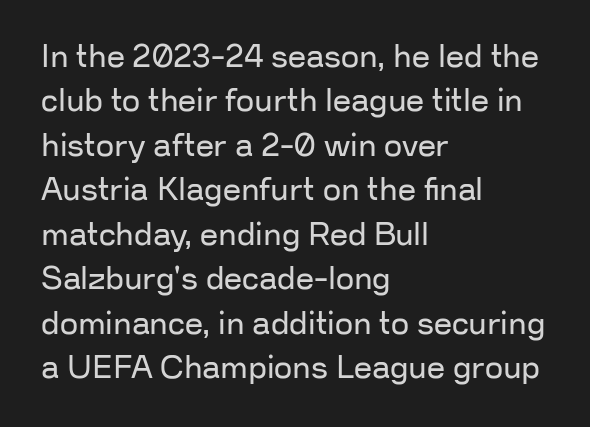
Line starts are locked; line ends wander. How are the letters spaced? Ordinarily, with no added tracking. On a weight scale, this lands at 450 or below. Upright lettering throughout. Are there feet on the stems? There aren't — it's a sans.
